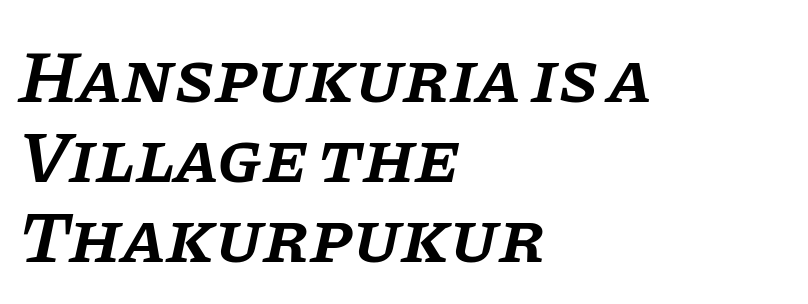
{"serif": "yes", "italic": "yes", "lean": "right", "slant_degrees": 11, "bold": "semi", "weight": "semibold", "width": "normal", "stroke_contrast": "low", "x_height": "large", "monospaced": "no", "underline": "no", "align": "left", "line_spacing": "tight", "line_spacing_ratio": 1.08, "letter_spacing": "normal", "letter_spacing_em": 0.0, "glyph_px": 74}
